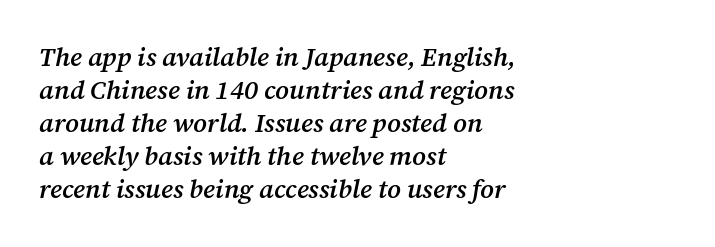
Q: Is the text bold? A: Semi-bold.
Q: Is the text italic (slanted)? A: Yes, it leans right by about 12 degrees.
Q: Is the text underlined? A: No.
Q: How is the paragraph aligned? A: Left-aligned.
Q: Is the spacing between letters normal or unusually wide? A: Normal.
Q: Is the spacing between lines tight, normal or loose? A: Normal.
